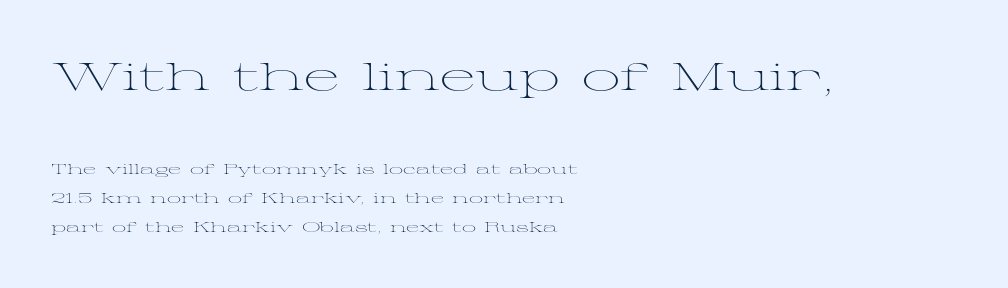
The image shows 38 px light, wide serif type, upright; set left-aligned, loose line spacing (2.05x), normal letter spacing, not underlined; the first (top) block is 2.71x larger; medium stroke contrast and a medium x-height.
